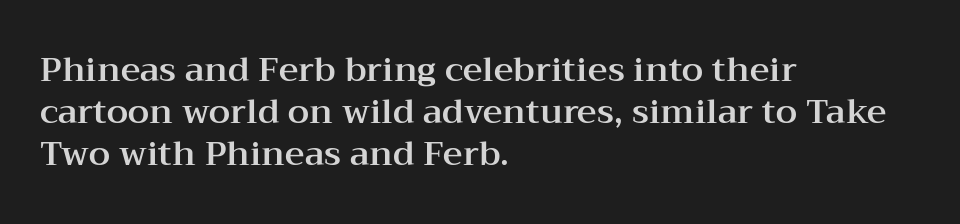
{"serif": "yes", "italic": "no", "width": "wide", "stroke_contrast": "medium", "x_height": "medium", "monospaced": "no", "underline": "no", "align": "left", "line_spacing_ratio": 1.23, "letter_spacing": "normal", "letter_spacing_em": 0.0, "glyph_px": 34}
